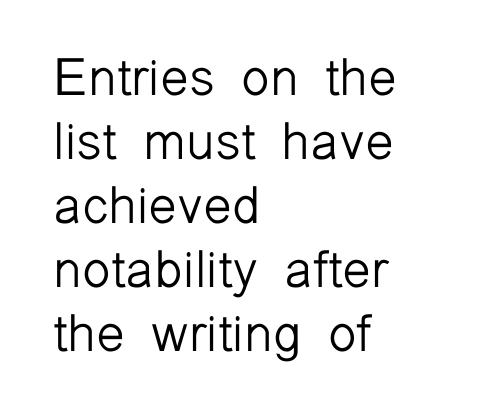
The passage shown is typeset with a sans-serif family. Caption: face not bold, strokes unweighted. Only glyphs here, with clear space below each row. Teacher's note: observe the even left margin — that is flush-left alignment. The passage shown is typed in a proportional face where columns would drift. These lines were composed using upright roman letters.
